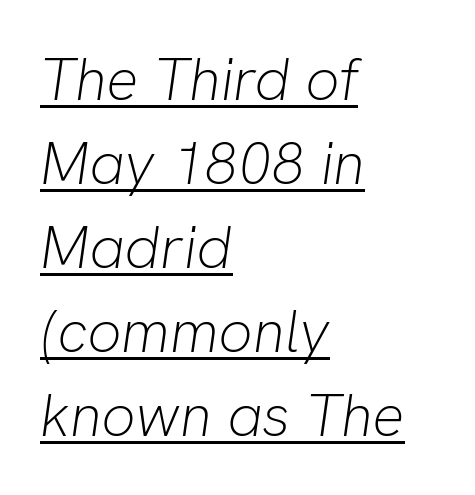
Line starts are locked; line ends wander. Stroke mass is kept to a normal reading level or below. A typesetter would call this leading conventional body-copy spacing. The letters sit at their default tracking, neither squeezed nor spread. Looks like someone drew a line under every word here. Observe the lean: these are italic letterforms.
